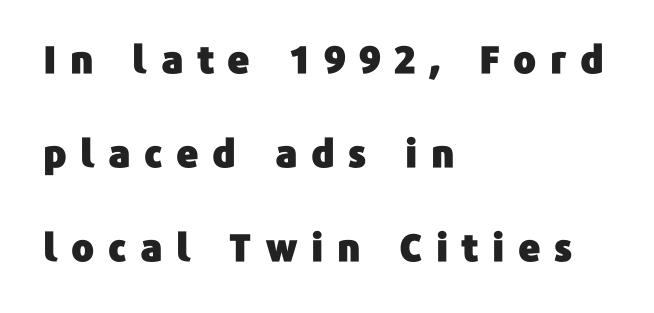
{"serif": "no", "italic": "no", "width": "normal", "stroke_contrast": "low", "x_height": "medium", "monospaced": "no", "underline": "no", "align": "left", "line_spacing": "loose", "line_spacing_ratio": 2.47, "letter_spacing": "wide", "letter_spacing_em": 0.35, "glyph_px": 38}
